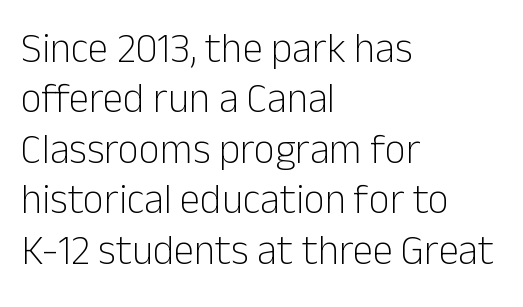
Q: Is the text bold? A: No.
Q: Is the text italic (slanted)? A: No, it is upright.
Q: Is the typeface a serif or a sans-serif typeface? A: Sans-serif.
Q: Is the text underlined? A: No.
Q: How is the paragraph aligned? A: Left-aligned.
Q: Is the spacing between letters normal or unusually wide? A: Normal.
Q: Width (condensed, normal, or wide)? A: Normal.
Q: Stroke contrast? A: Low.
Q: x-height? A: Medium.
Q: Monospaced? A: No.
